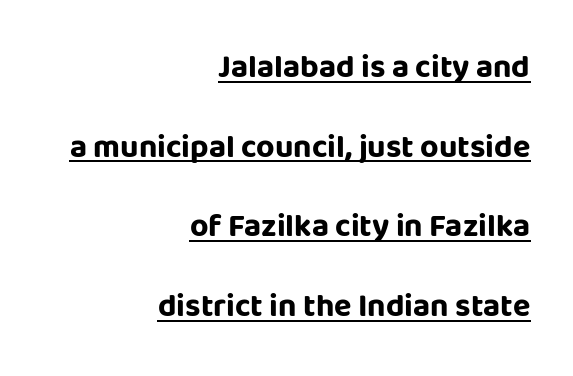
Does the lettering tilt? It doesn't — this is upright. Emphasis is given by a line drawn under the lettering. Set as a true bold cut, around the 700 mark. Every row of glyphs terminates at an identical x-position on the right. The type family on display is of the sans-serif kind.
